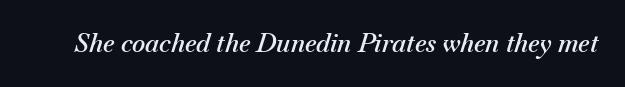
{"italic": "yes", "lean": "right", "slant_degrees": 18, "bold": "semi", "underline": "no", "letter_spacing": "normal", "letter_spacing_em": 0.0, "glyph_px": 25}
